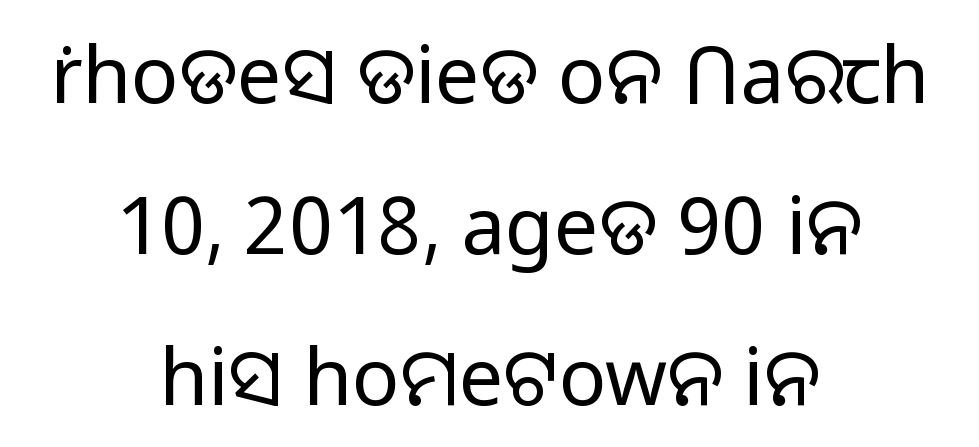
The image shows 79 px light sans-serif type, upright; set centered, loose line spacing (1.91x), normal letter spacing, not underlined; low stroke contrast and a medium x-height.
